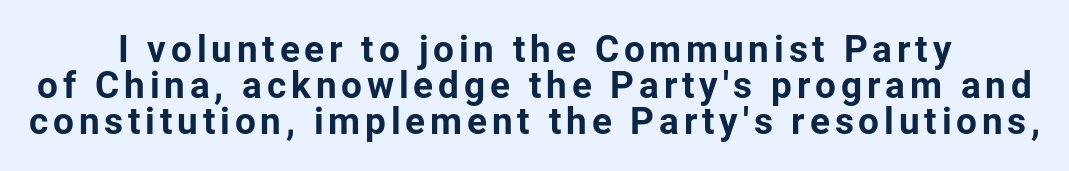
{"serif": "no", "italic": "no", "bold": "yes", "weight": "bold", "width": "normal", "stroke_contrast": "low", "x_height": "medium", "monospaced": "no", "underline": "no", "line_spacing": "tight", "line_spacing_ratio": 0.97, "glyph_px": 37}
